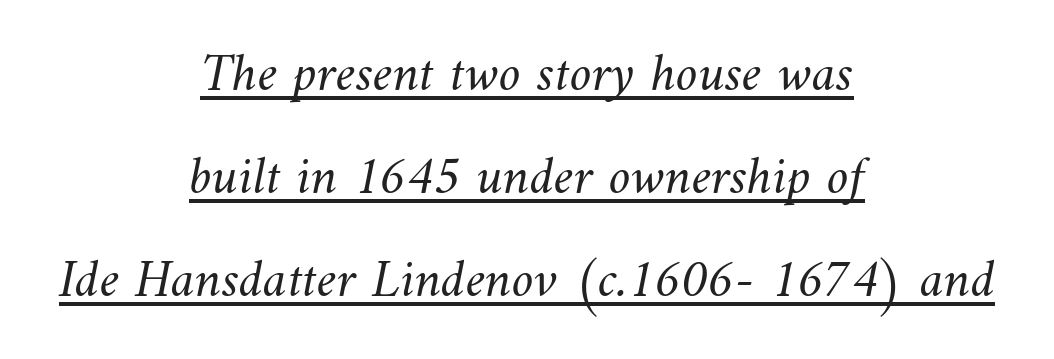
The image shows 55 px light type; set centered, line spacing 1.87x, normal letter spacing, underlined; medium stroke contrast and a small x-height.
